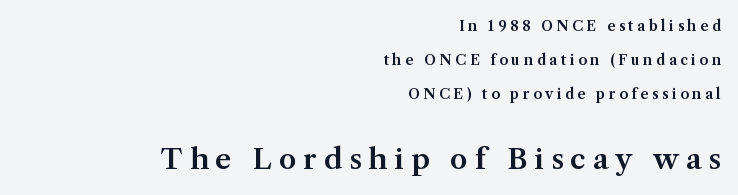
A typesetter would label this face a serif. Bigger letters appear in the bottom chunk; the top chunk is reduced. The ragged edge is on the left, which tells us the setting is flush right. This is roman type, the default non-slanted kind.
